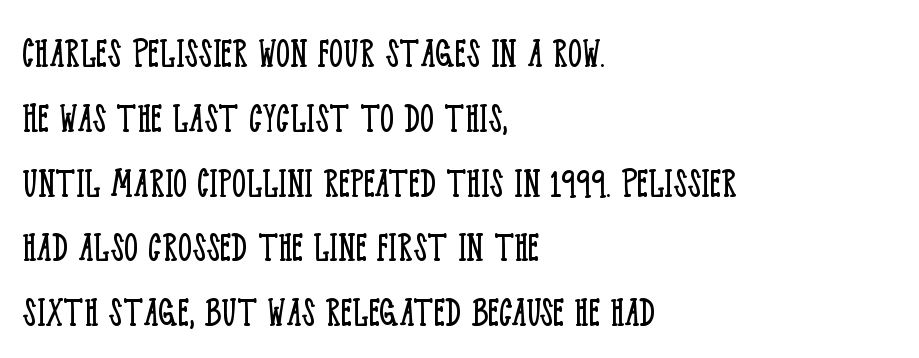
Note: serifs present on the glyphs. No letter is thick-stroked: the sample isn't bold. Left-aligned paragraph, ragged on the right. The space beneath each line is pristine and unruled. Standard letterfit; no display-style spreading of the glyphs. How would I describe the line gaps? Plain and ordinary.
